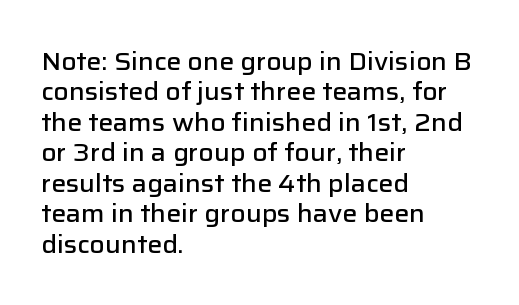
{"italic": "no", "bold": "semi", "underline": "no", "align": "left", "line_spacing_ratio": 1.22, "letter_spacing": "normal", "letter_spacing_em": 0.0, "glyph_px": 25}
